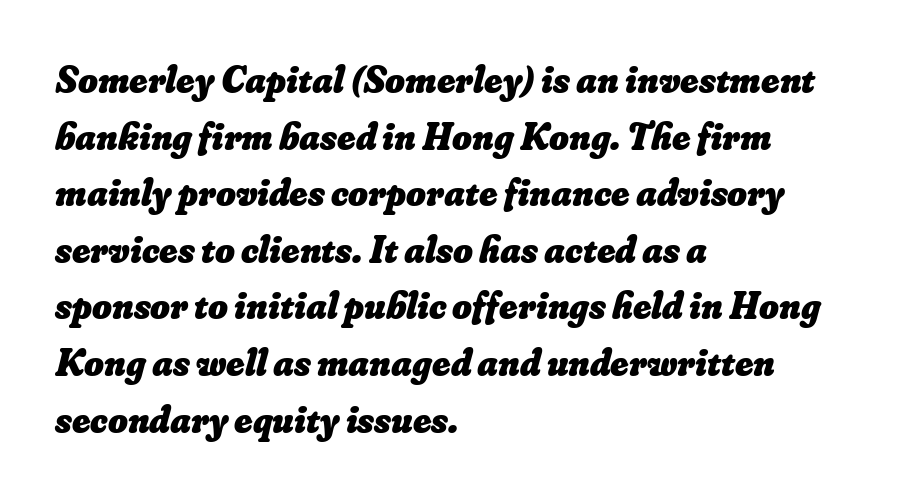
{"bold": "yes", "weight": "heavy", "width": "normal", "stroke_contrast": "low", "x_height": "small", "monospaced": "no", "underline": "no", "align": "left", "line_spacing": "normal", "line_spacing_ratio": 1.49, "letter_spacing": "normal", "letter_spacing_em": 0.0, "glyph_px": 38}
